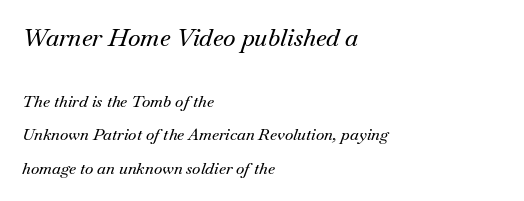
Q: Is the text italic (slanted)? A: Yes, it leans right by about 18 degrees.
Q: Is the text underlined? A: No.
Q: How is the paragraph aligned? A: Left-aligned.
Q: Is the spacing between letters normal or unusually wide? A: Normal.
Q: Is the spacing between lines tight, normal or loose? A: Loose.
Q: Which block of text is set in a larger size, the first (top) or the second (bottom)? A: The first (top) one.
